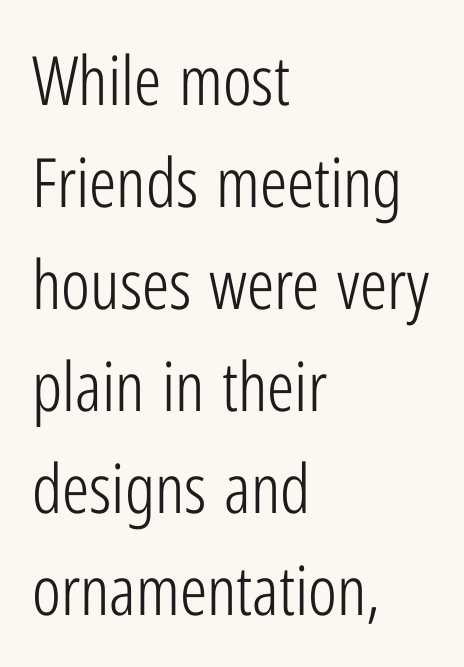
Is this a sans? Yes — the strokes have no serifs. Reading down the block, your eye returns to a fixed left position each line. Rendered with straight, roman letterforms. Clear beneath every line of the passage. Inter-character spacing is left at the font's built-in metrics. Think of a printed novel: that variable character pitch is what you see here.
